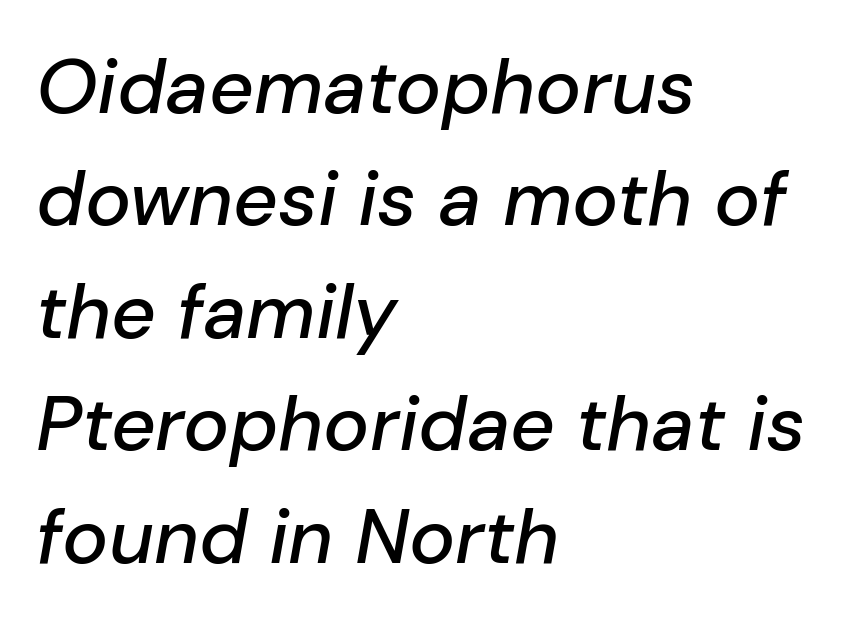
The line-height multiplier appears to be the usual default. The words here are not underlined. Reading down the block, your eye returns to a fixed left position each line. Italic: yes, the glyphs are oblique.
